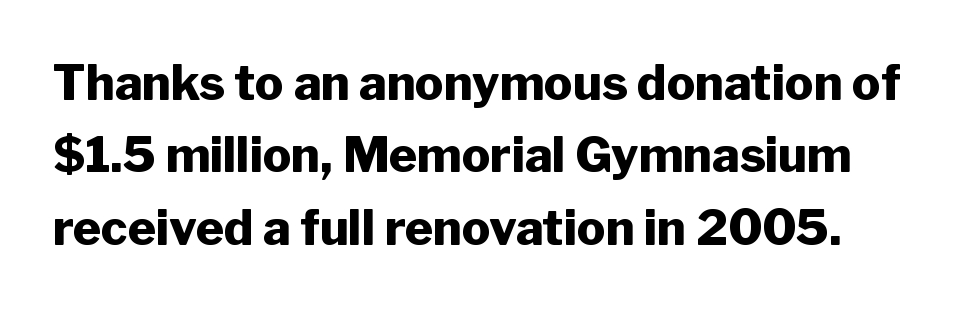
The image shows 48 px heavy sans-serif type, upright; set normal line spacing (1.51x), normal letter spacing, not underlined; low stroke contrast and a medium x-height.
